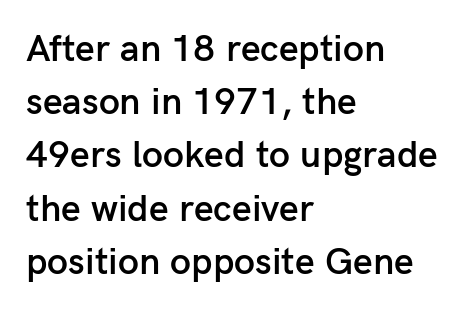
{"serif": "no", "italic": "no", "bold": "semi", "weight": "semibold", "width": "normal", "stroke_contrast": "low", "x_height": "medium", "monospaced": "no", "underline": "no", "align": "left", "line_spacing": "normal", "line_spacing_ratio": 1.4, "letter_spacing": "normal", "letter_spacing_em": 0.0, "glyph_px": 38}
